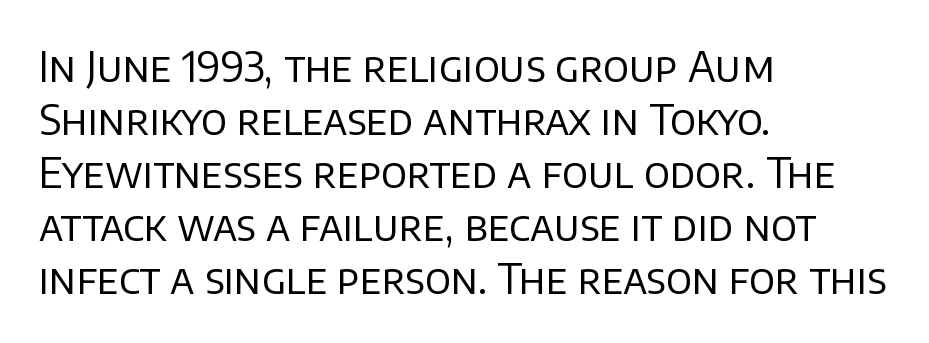
Q: Is the text bold? A: No.
Q: Is the text italic (slanted)? A: No, it is upright.
Q: Is the typeface a serif or a sans-serif typeface? A: Sans-serif.
Q: Is the text underlined? A: No.
Q: How is the paragraph aligned? A: Left-aligned.
Q: Is the spacing between letters normal or unusually wide? A: Normal.
Q: Is the spacing between lines tight, normal or loose? A: Normal.
Q: Width (condensed, normal, or wide)? A: Normal.
Q: Stroke contrast? A: Low.
Q: x-height? A: Large.
Q: Monospaced? A: No.
